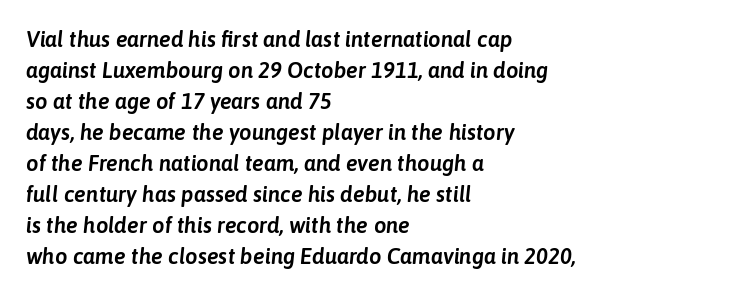
{"italic": "yes", "lean": "right", "slant_degrees": 6, "underline": "no", "align": "left", "line_spacing": "normal", "line_spacing_ratio": 1.41, "letter_spacing": "normal", "letter_spacing_em": 0.0, "glyph_px": 22}
